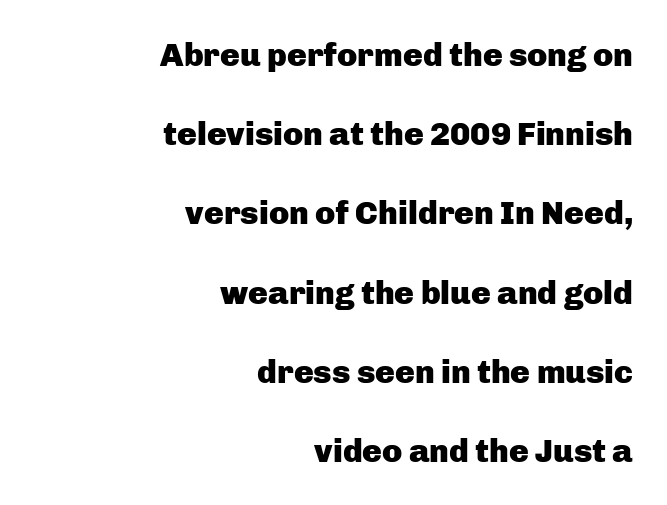
The image shows 33 px heavy sans-serif type, upright; set right-aligned, loose line spacing (2.4x), normal letter spacing, not underlined; low stroke contrast and a medium x-height.
